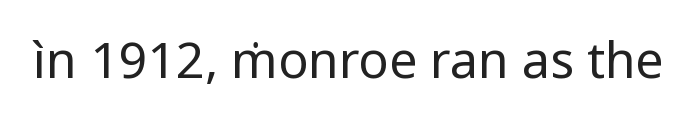
The image shows 50 px regular-weight sans-serif type, upright; set normal letter spacing, not underlined; low stroke contrast and a medium x-height.
